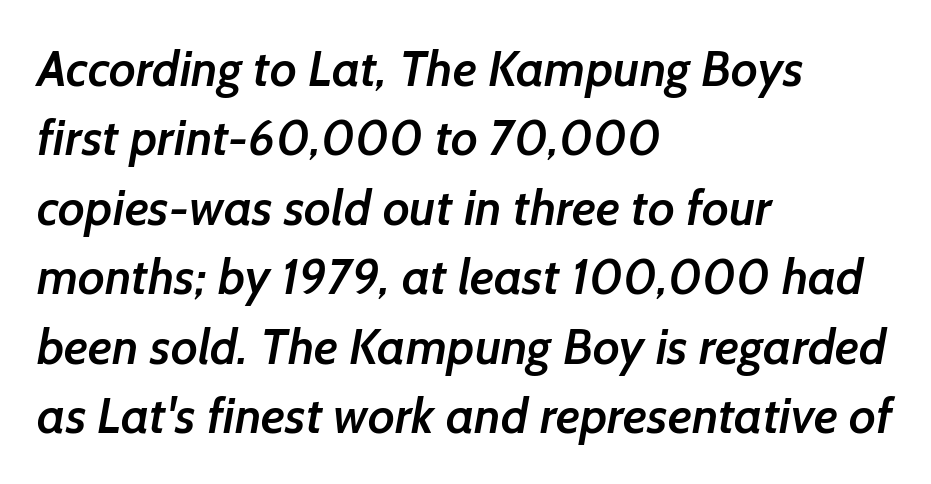
Q: Is the text bold? A: Semi-bold.
Q: Is the typeface a serif or a sans-serif typeface? A: Sans-serif.
Q: Is the text underlined? A: No.
Q: How is the paragraph aligned? A: Left-aligned.
Q: Is the spacing between letters normal or unusually wide? A: Normal.
Q: Is the spacing between lines tight, normal or loose? A: Normal.
Q: Width (condensed, normal, or wide)? A: Normal.
Q: Stroke contrast? A: Low.
Q: x-height? A: Medium.
Q: Monospaced? A: No.
